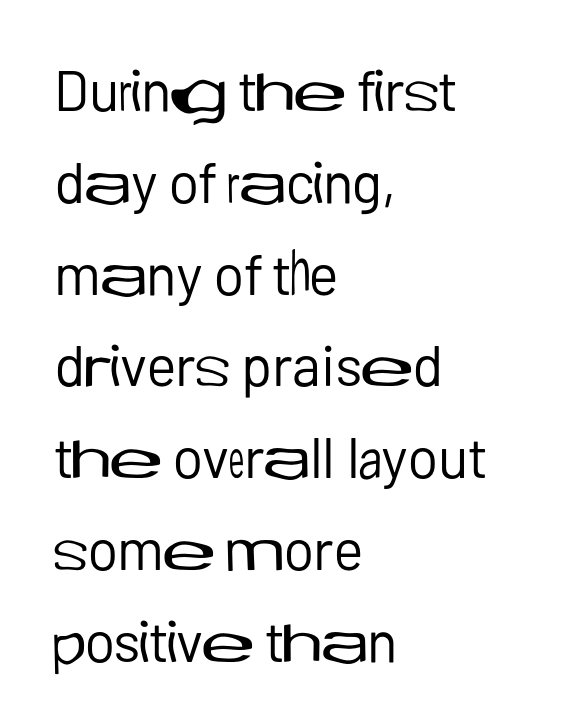
The image shows 57 px regular-weight sans-serif type, upright; set left-aligned, normal line spacing (1.61x), normal letter spacing, not underlined; low stroke contrast and a medium x-height.
